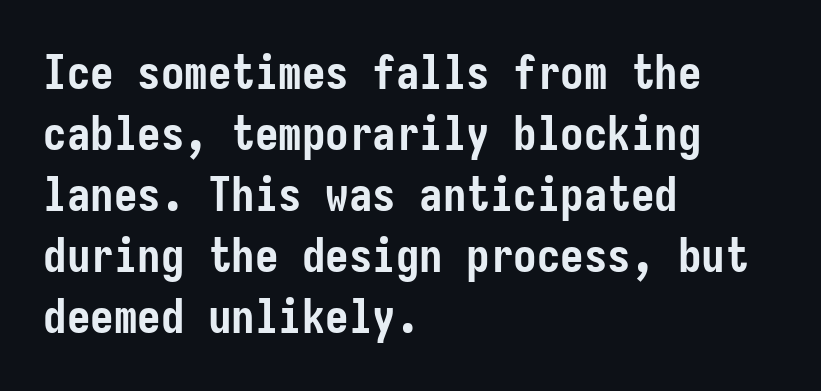
These lines stack with their left ends in a neat column. Interline gaps are of average width in this sample. Look at the bottom of the vertical strokes: they stop flat, with no serifs. Posture: straight, roman, zero tilt. Clear beneath every line of the passage. How are the letters spaced? Ordinarily, with no added tracking.
